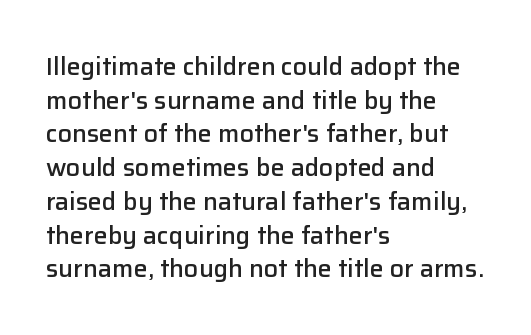
Q: Is the text bold? A: Semi-bold.
Q: Is the text italic (slanted)? A: No, it is upright.
Q: Is the text underlined? A: No.
Q: How is the paragraph aligned? A: Left-aligned.
Q: Is the spacing between letters normal or unusually wide? A: Normal.
Q: Is the spacing between lines tight, normal or loose? A: Normal.
